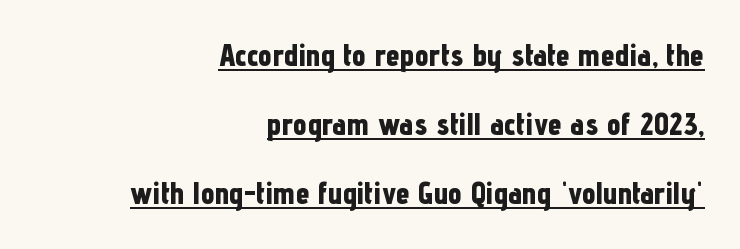
The image shows 31 px bold, condensed sans-serif type, upright; set right-aligned, loose line spacing (2.23x), normal letter spacing, underlined; low stroke contrast and a medium x-height.
